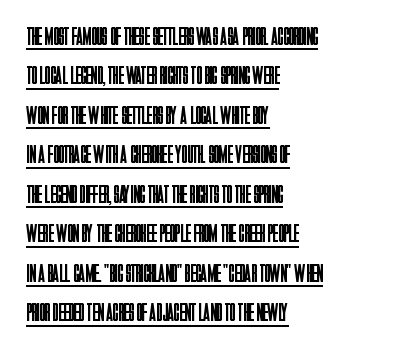
The image shows 25 px text type, upright; set left-aligned, normal line spacing (1.58x), normal letter spacing, underlined.
